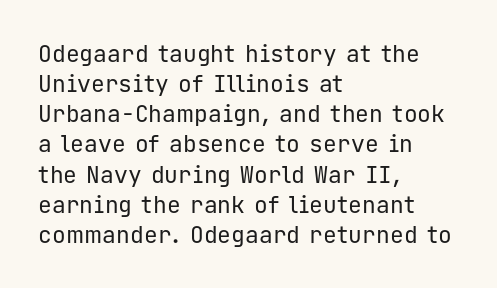
{"italic": "no", "bold": "no", "underline": "no", "align": "left", "line_spacing": "normal", "line_spacing_ratio": 1.31, "letter_spacing": "normal", "letter_spacing_em": 0.0, "glyph_px": 23}
